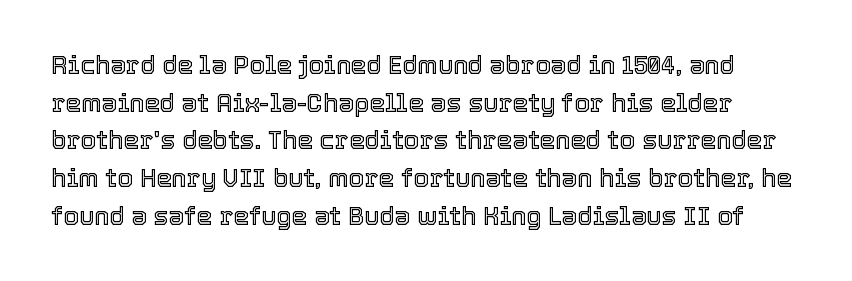
{"italic": "no", "underline": "no", "line_spacing": "normal", "line_spacing_ratio": 1.51, "letter_spacing": "normal", "letter_spacing_em": 0.0, "glyph_px": 25}
